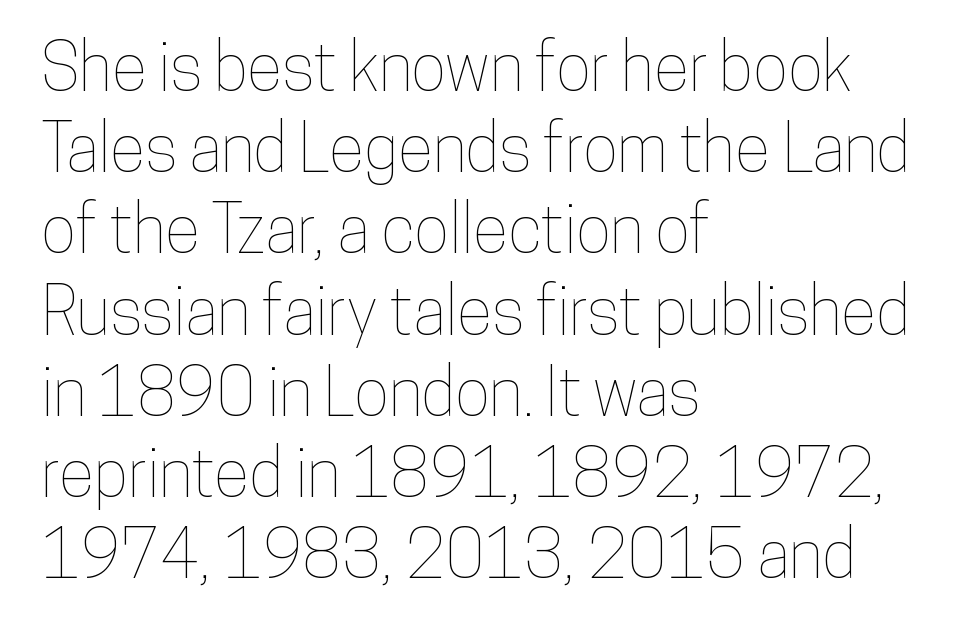
Clear beneath every line of the passage. Every row of glyphs begins at an identical x-position on the left. Every character sits straight up, as roman type does. The rendering uses natural spacing where letterforms have individual widths. This sample uses plain, unmodified letter spacing.
